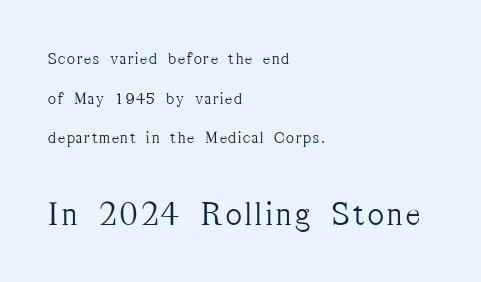
{"serif": "yes", "italic": "no", "bold": "no", "weight": "light", "width": "condensed", "stroke_contrast": "medium", "x_height": "medium", "monospaced": "no", "underline": "no", "align": "left", "line_spacing": "loose", "line_spacing_ratio": 2.33, "larger_block": "second", "size_ratio": 2.0, "glyph_px": 34}
